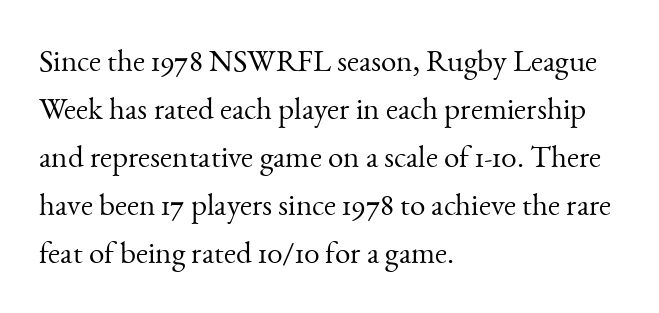
The space directly below the letters is spotless. Is the type heavy? It reads as light-to-regular instead. The letters sit at their default tracking, neither squeezed nor spread. Think of a printed novel: that variable character pitch is what you see here. Is this a sans? No — the strokes have serifs. The passage is arranged the way most books set body copy — flush left.
